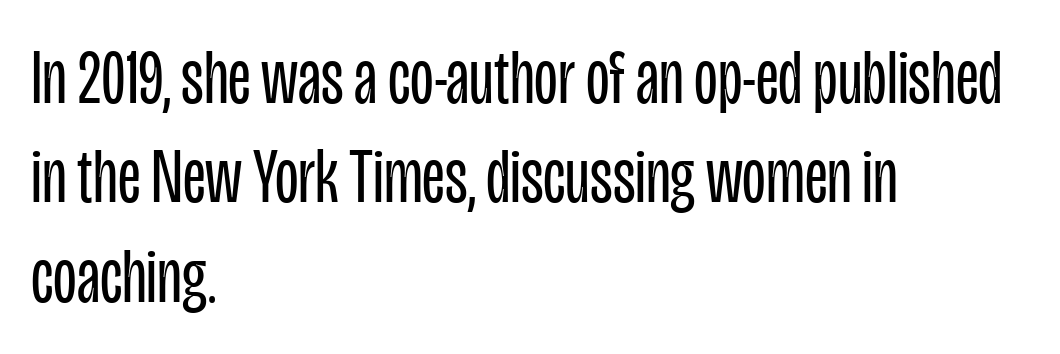
{"serif": "no", "italic": "no", "bold": "no", "weight": "regular", "width": "condensed", "stroke_contrast": "low", "x_height": "large", "monospaced": "no", "underline": "no", "align": "left", "line_spacing": "normal", "line_spacing_ratio": 1.29, "letter_spacing": "normal", "letter_spacing_em": 0.0, "glyph_px": 77}
